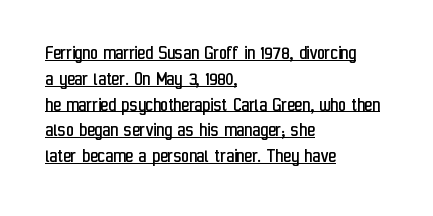
{"italic": "no", "bold": "no", "underline": "yes", "align": "left", "line_spacing_ratio": 1.23, "letter_spacing": "normal", "letter_spacing_em": 0.0, "glyph_px": 21}
